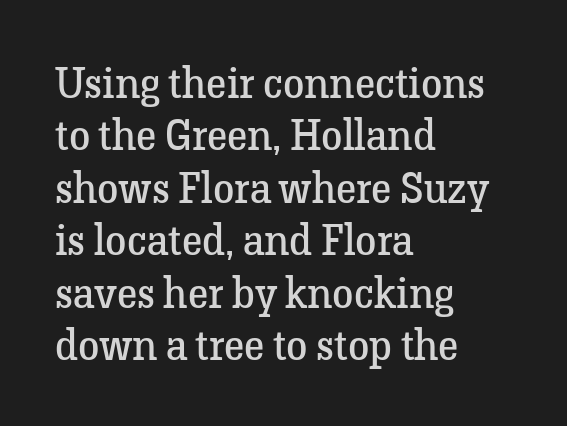
Is this a sans? No — the strokes have serifs. Unbolded letterforms with no extra heft. In CSS terms this would be text-align: left. Check under the words: just untouched page. In terms of letterspacing, this is plain default setting. The rendering uses natural spacing where letterforms have individual widths.
